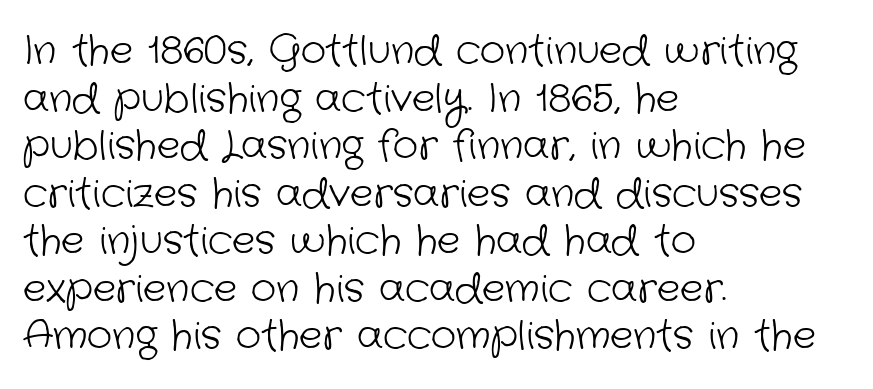
The image shows 39 px light sans-serif type; set left-aligned, line spacing 1.22x, normal letter spacing, not underlined; low stroke contrast and a medium x-height.
